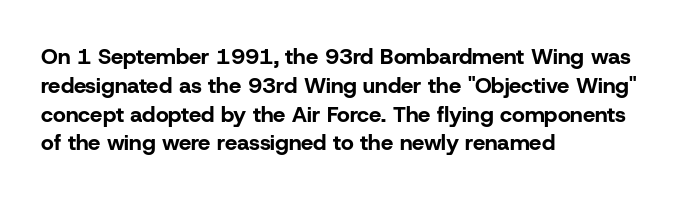
The rows are spaced the way most documents space them. Its strokes are broad and dark, the hallmark of bold type. Posture: upright roman. A bare baseline throughout the passage.
